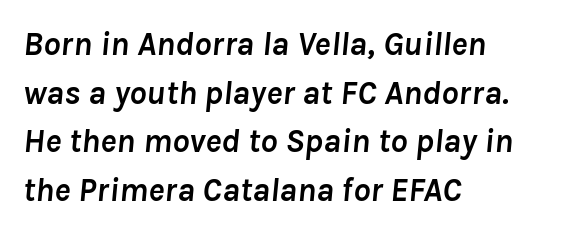
{"italic": "yes", "lean": "right", "slant_degrees": 8, "bold": "yes", "weight": "semibold", "width": "normal", "stroke_contrast": "low", "x_height": "medium", "monospaced": "no", "underline": "no", "align": "left", "line_spacing": "normal", "line_spacing_ratio": 1.43, "letter_spacing": "normal", "letter_spacing_em": 0.0, "glyph_px": 34}
